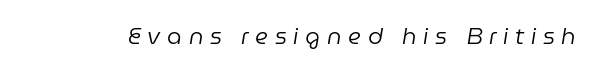
Students, note that the glyphs here are deliberately spaced far apart. Is this a heavy cut? Hardly; it is regular or lighter. Italic: yes, the glyphs are oblique. Rule under the text: the space is simply empty.
